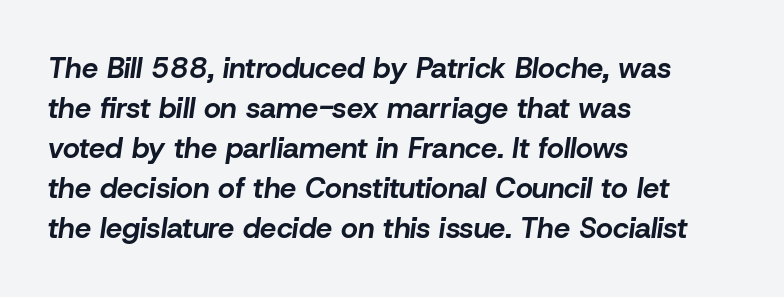
You could not count columns in this text — the font is proportionally spaced. Caption: standard tracking, unaltered. Decoration check: the copy has no underline. Style check: oblique.
